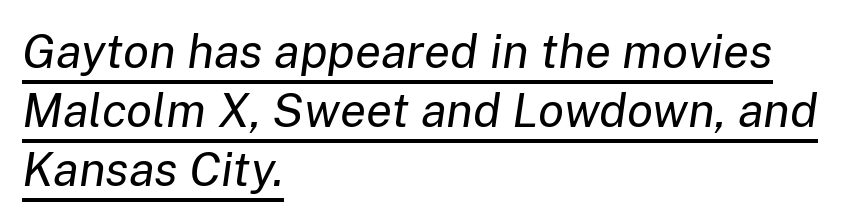
The specimen includes a rule beneath the text block's lines. The setting favours the left margin, as ordinary paragraphs usually do. Nothing heavy about these letters — not bold at all. Character widths vary here, with narrow letters taking less room than wide ones. There is no visible air inserted between adjacent glyphs.
